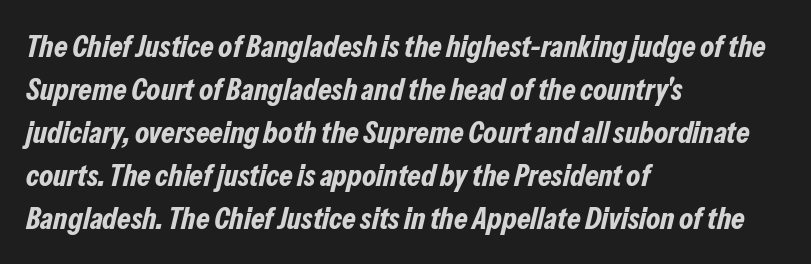
The image shows 31 px bold, condensed type, italic (leaning right); set left-aligned, normal line spacing (1.39x), normal letter spacing, not underlined; low stroke contrast and a medium x-height.
